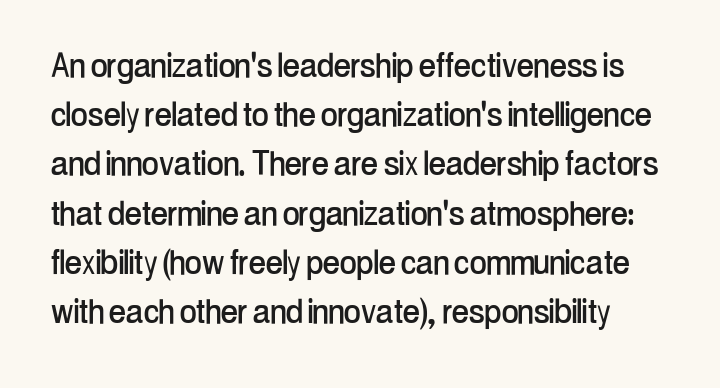
Look at the tracking — it's just the regular setting, nothing added. Unlike a traditional serif, this face leaves its strokes unadorned. Posture: upright roman. The space beneath each line is pristine and unruled. Here the designer chose a conventional face with non-uniform glyph widths.
